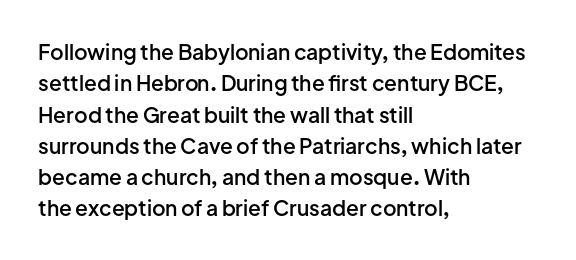
Emphasis by weight is partial: semibold. A typesetter would call this leading conventional body-copy spacing. The rendering keeps characters at their native spacing. This is roman type, the default non-slanted kind. Compared with a centered layout, this one pins lines to the left instead.
